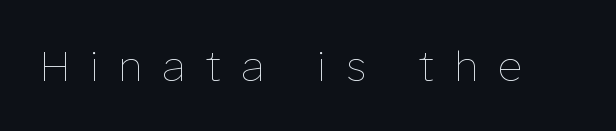
The image shows 42 px thin type, upright; set unusually wide letter spacing (+0.49 em), not underlined; low stroke contrast and a medium x-height.
